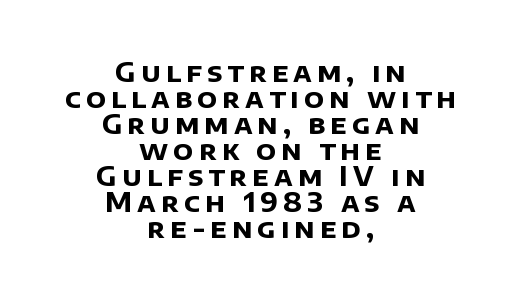
If you folded the block vertically in half, each line would mirror itself in length. Vertically, the passage feels compressed, each row crowding the next. The sample has been set heavy, in full bold. Descenders hang freely into open space.
